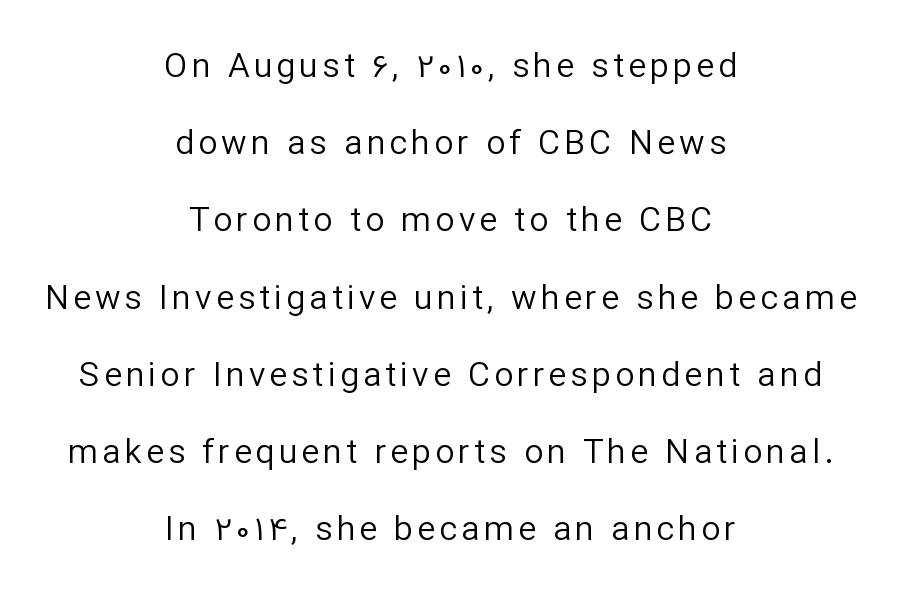
Q: Is the text bold? A: No.
Q: Is the text italic (slanted)? A: No, it is upright.
Q: Is the typeface a serif or a sans-serif typeface? A: Sans-serif.
Q: Is the text underlined? A: No.
Q: How is the paragraph aligned? A: Centered.
Q: Is the spacing between lines tight, normal or loose? A: Loose.
Q: Width (condensed, normal, or wide)? A: Normal.
Q: Stroke contrast? A: Low.
Q: x-height? A: Medium.
Q: Monospaced? A: No.
